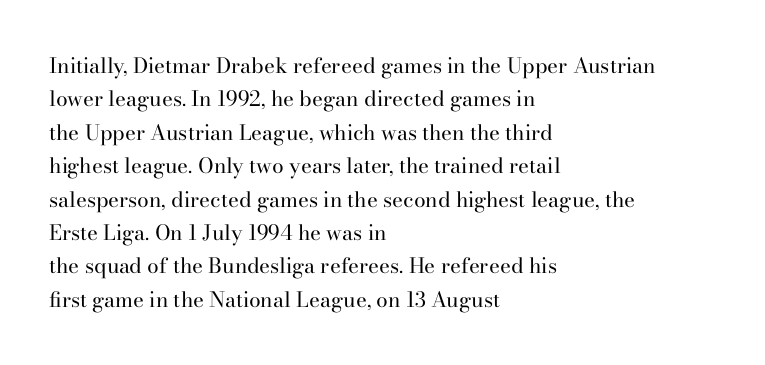
The image shows 21 px text type, upright; set left-aligned, normal line spacing (1.59x), normal letter spacing, not underlined.
